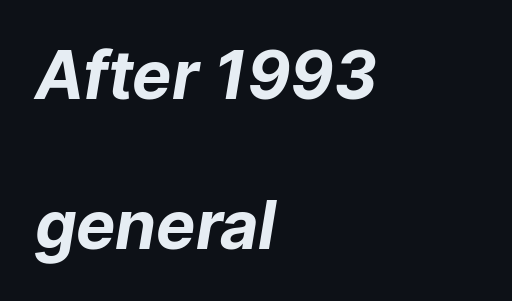
Q: Is the text bold? A: Yes.
Q: Is the typeface a serif or a sans-serif typeface? A: Sans-serif.
Q: Is the text underlined? A: No.
Q: How is the paragraph aligned? A: Left-aligned.
Q: Is the spacing between letters normal or unusually wide? A: Normal.
Q: Is the spacing between lines tight, normal or loose? A: Loose.
Q: Width (condensed, normal, or wide)? A: Normal.
Q: Stroke contrast? A: Low.
Q: x-height? A: Medium.
Q: Monospaced? A: No.
